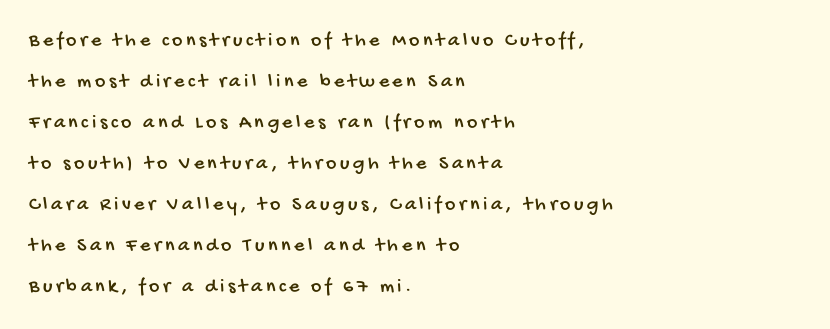
Q: Is the text underlined? A: No.
Q: How is the paragraph aligned? A: Left-aligned.
Q: Is the spacing between lines tight, normal or loose? A: Loose.
